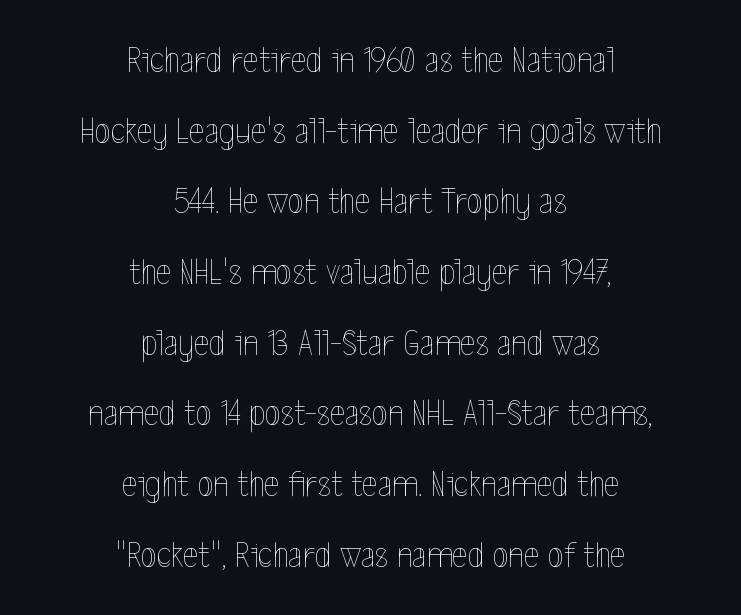
Q: Is the text bold? A: No.
Q: Is the text italic (slanted)? A: No, it is upright.
Q: Is the text underlined? A: No.
Q: How is the paragraph aligned? A: Centered.
Q: Is the spacing between letters normal or unusually wide? A: Normal.
Q: Is the spacing between lines tight, normal or loose? A: Loose.
Q: Width (condensed, normal, or wide)? A: Condensed.
Q: x-height? A: Medium.
Q: Monospaced? A: No.
